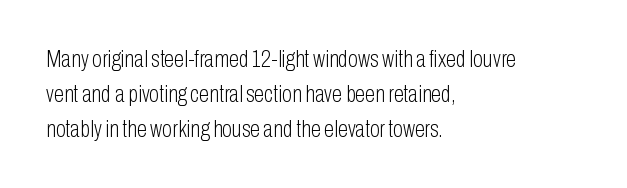
Weight: not bold — regular or lighter. The typesetter chose a ragged-right arrangement here. Each new line begins a customary step beneath the previous one. You could call the tracking neutral — neither tight nor loose. Only glyphs here, with clear space below each row. You can tell it's not italic because the verticals are truly vertical.
